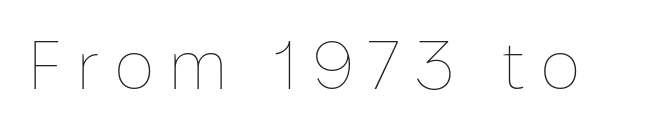
Glyph-to-glyph distance is far greater than everyday printed text. This sample has the flowing, uneven cadence of proportional lettering. Descenders hang freely into open space. These glyphs show unthickened strokes, regular width or finer. The font's upright variant was chosen for this text.
